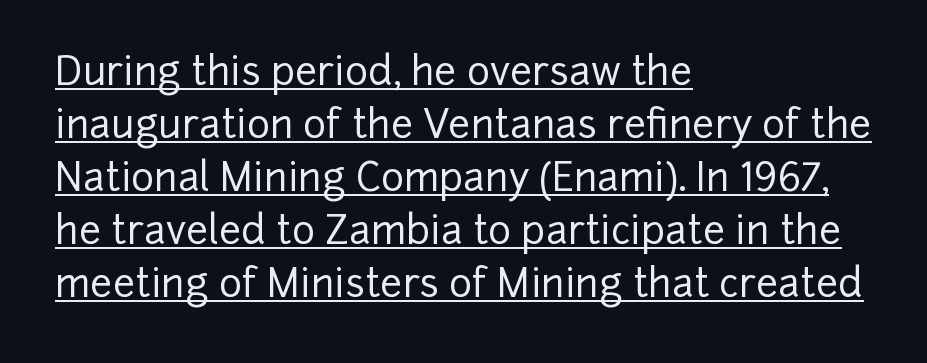
{"serif": "no", "italic": "no", "width": "normal", "stroke_contrast": "low", "x_height": "medium", "monospaced": "no", "underline": "yes", "align": "left", "line_spacing": "normal", "line_spacing_ratio": 1.36, "letter_spacing": "normal", "letter_spacing_em": 0.0, "glyph_px": 39}
